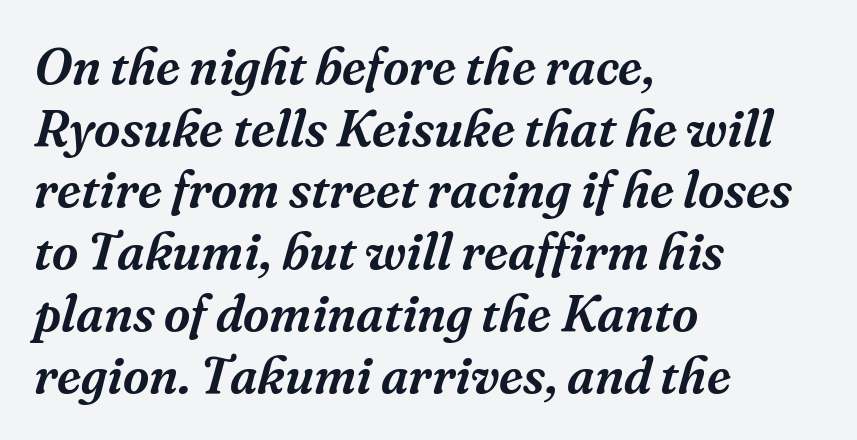
The area under the type is left untouched. The face used here is seriffed, in the tradition of book romans. Default kerning and tracking; the words read as compact shapes. Note the varied advance widths — an 'i' is clearly narrower than an 'm'.
